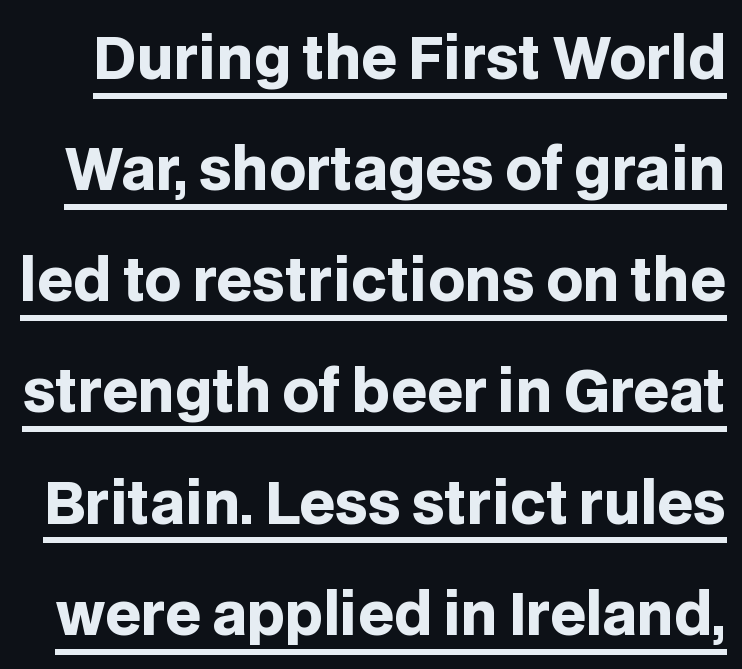
The image shows 57 px heavy sans-serif type, upright; set loose line spacing (1.95x), normal letter spacing, underlined; low stroke contrast and a large x-height.
